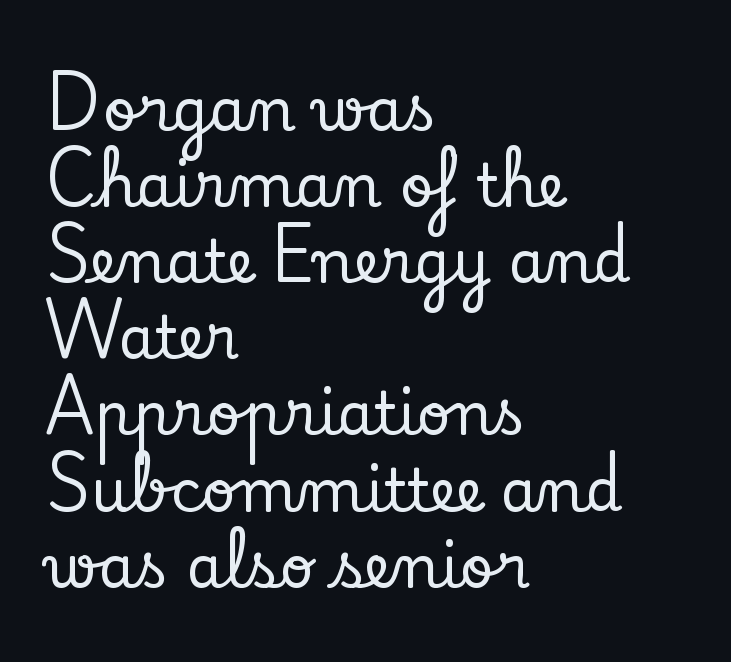
{"italic": "no", "width": "normal", "stroke_contrast": "low", "x_height": "small", "monospaced": "no", "underline": "no", "align": "left", "line_spacing": "normal", "line_spacing_ratio": 1.29, "letter_spacing": "normal", "letter_spacing_em": 0.0, "glyph_px": 59}
